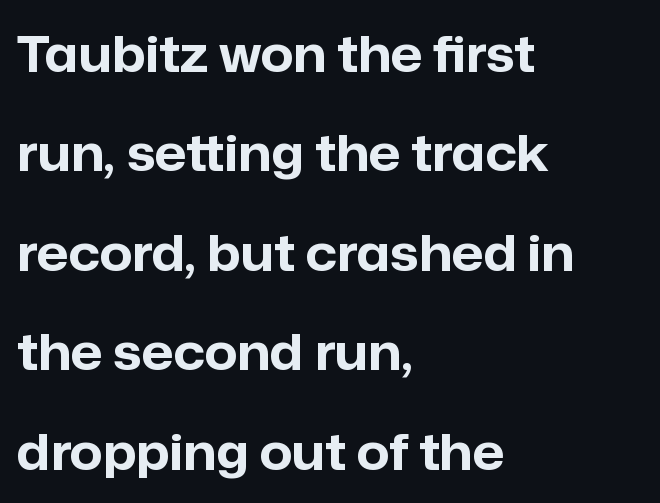
Alignment: flush left. A clean baseline with only descenders dipping below it. Check where the strokes stop: nothing finishes them off — pure sans. Strokes here are thick enough to call this a true bold. These lines keep a tight, regular rhythm from letter to letter. You could not count columns in this text — the font is proportionally spaced.
